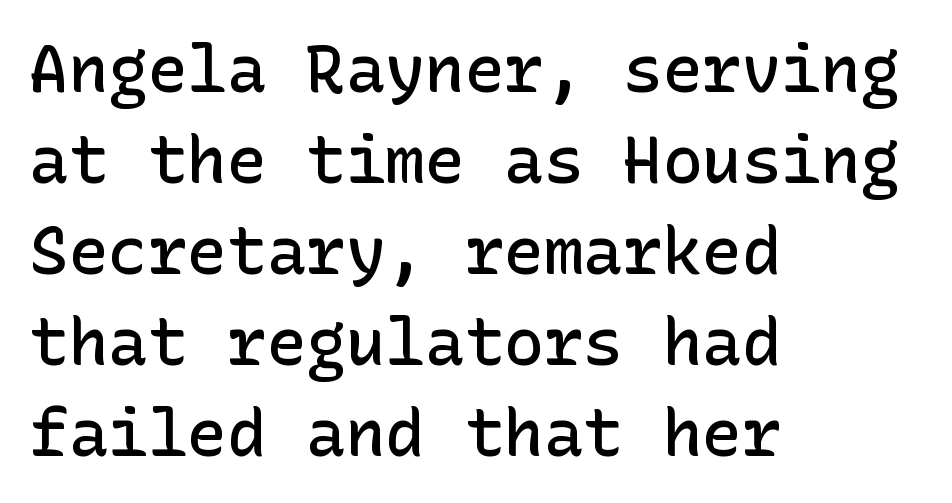
The image shows 66 px semibold sans-serif type, upright; set left-aligned, normal line spacing (1.38x), normal letter spacing, not underlined; low stroke contrast and a medium x-height.
